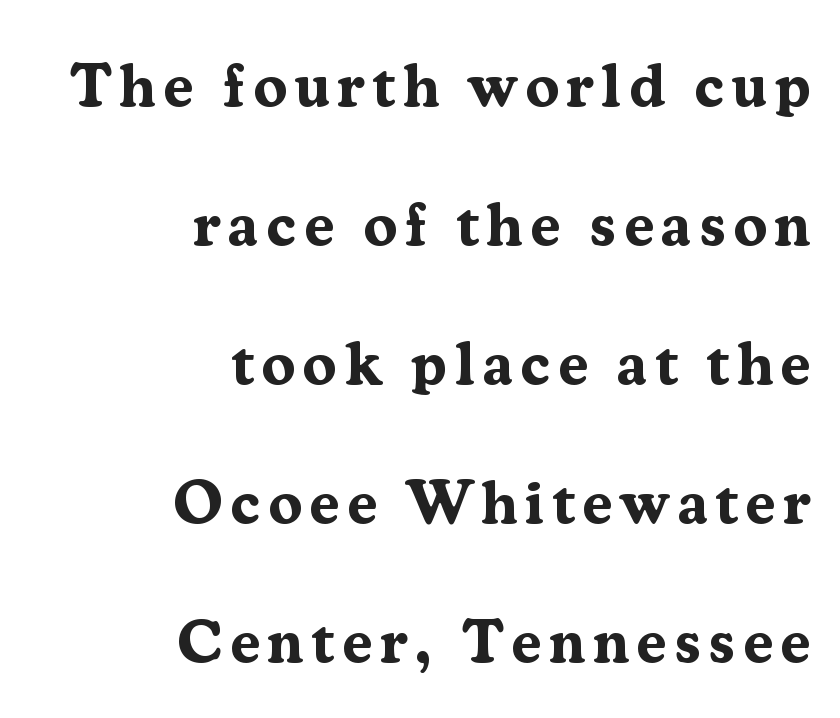
{"serif": "yes", "italic": "no", "bold": "yes", "weight": "bold", "width": "normal", "stroke_contrast": "medium", "x_height": "medium", "monospaced": "no", "underline": "no", "align": "right", "line_spacing": "loose", "line_spacing_ratio": 2.28, "glyph_px": 61}
